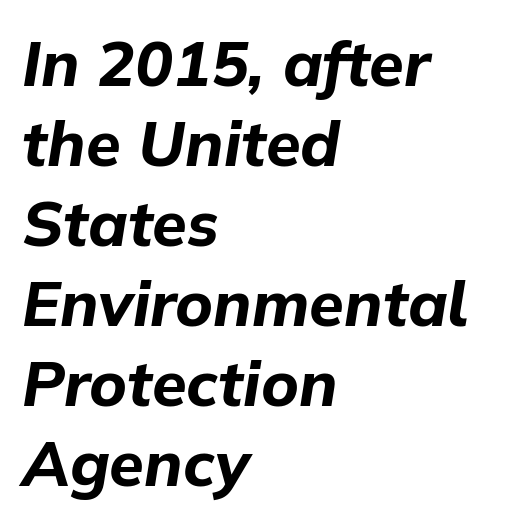
The passage is arranged the way most books set body copy — flush left. The passage shown stacks its lines at a standard gap. Tracking value appears to be zero — textbook default spacing. Bold? Absolutely — the strokes are thick and heavy. Any mark beneath the type? The region is blank.
